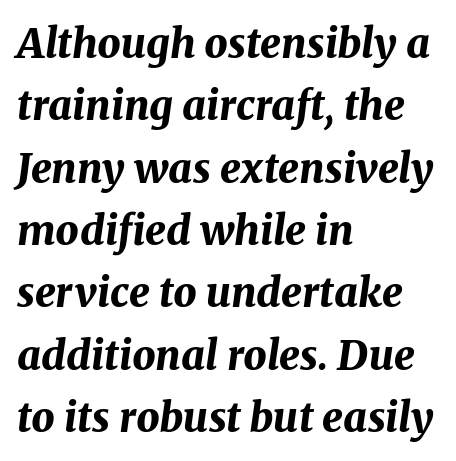
Interline gaps are of average width in this sample. There's an unmistakable incline to the writing here. Is the letter spacing exaggerated? No — it looks like the ordinary default. Stroke thickness is high; the sample reads as a true bold. Horizontally, the lines are justified to the leading edge only.
